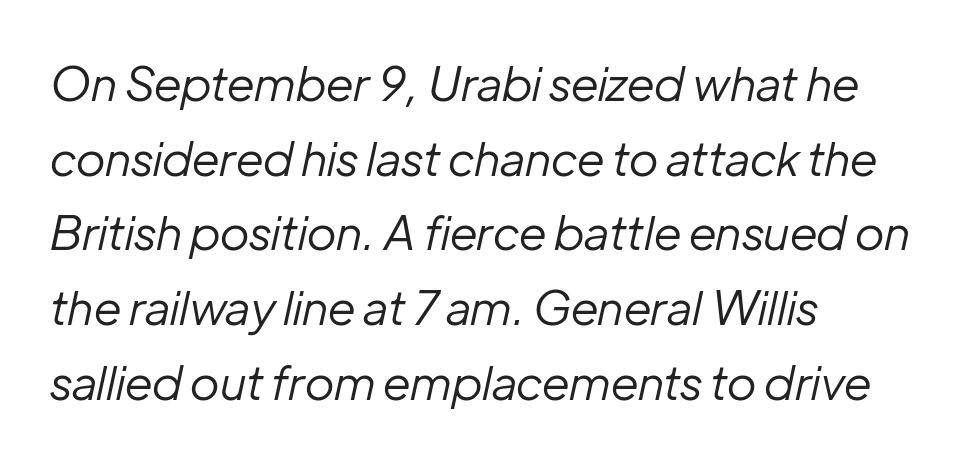
Q: Is the text bold? A: No.
Q: Is the text italic (slanted)? A: Yes, it leans right by about 12 degrees.
Q: Is the text underlined? A: No.
Q: How is the paragraph aligned? A: Left-aligned.
Q: Is the spacing between letters normal or unusually wide? A: Normal.
Q: Is the spacing between lines tight, normal or loose? A: Normal.
Q: Width (condensed, normal, or wide)? A: Normal.
Q: Stroke contrast? A: Low.
Q: x-height? A: Medium.
Q: Monospaced? A: No.
